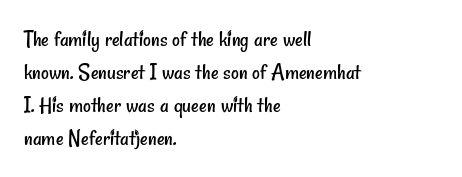
The image shows 24 px text type; set left-aligned, normal line spacing (1.38x), normal letter spacing, not underlined.
